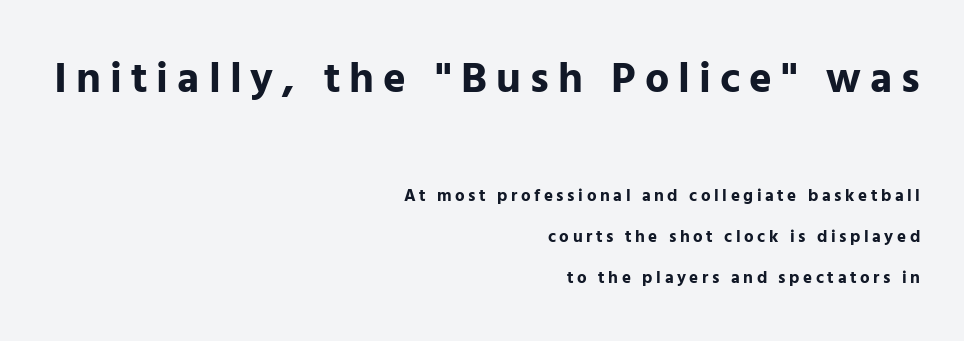
{"serif": "no", "italic": "no", "bold": "yes", "weight": "bold", "width": "normal", "stroke_contrast": "low", "x_height": "medium", "monospaced": "no", "underline": "no", "align": "right", "line_spacing": "loose", "line_spacing_ratio": 2.41, "letter_spacing": "wide", "letter_spacing_em": 0.21, "larger_block": "first", "size_ratio": 2.53, "glyph_px": 43}
